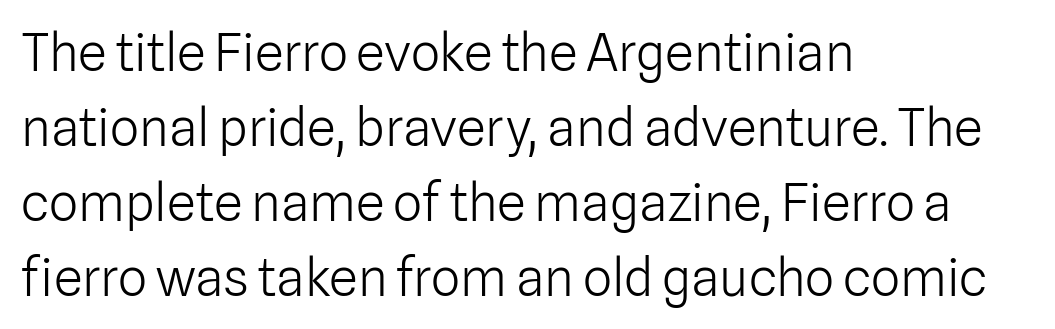
The image shows 52 px light sans-serif type, upright; set left-aligned, normal line spacing (1.44x), normal letter spacing, not underlined; low stroke contrast and a medium x-height.
